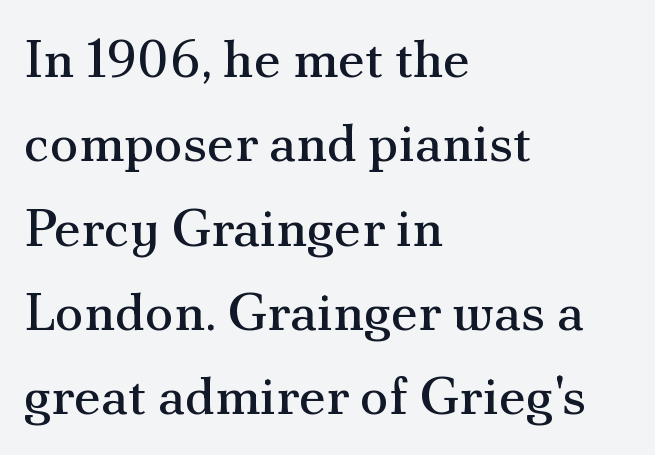
Nobody touched the tracking dial on this one. Quick note: underline off. Quick note: not italic, upright. How would I describe the line gaps? Plain and ordinary. Each line starts at the same left margin while the right side varies.
